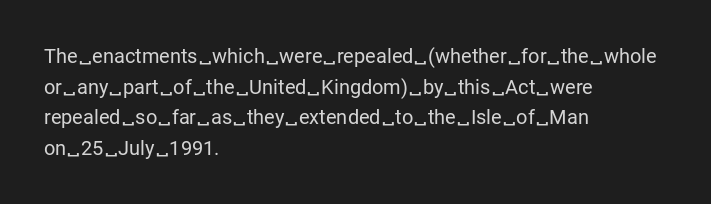
{"italic": "no", "bold": "no", "underline": "no", "align": "left", "line_spacing": "normal", "line_spacing_ratio": 1.53, "letter_spacing": "normal", "letter_spacing_em": 0.0, "glyph_px": 20}
